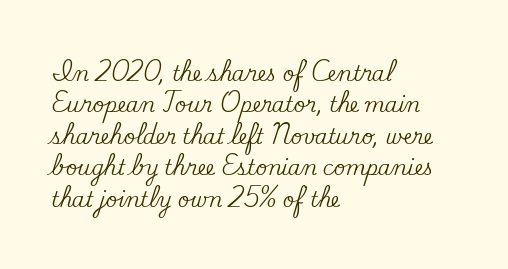
Q: Is the text italic (slanted)? A: Yes.
Q: Is the text underlined? A: No.
Q: How is the paragraph aligned? A: Left-aligned.
Q: Is the spacing between letters normal or unusually wide? A: Normal.
Q: Is the spacing between lines tight, normal or loose? A: Normal.
